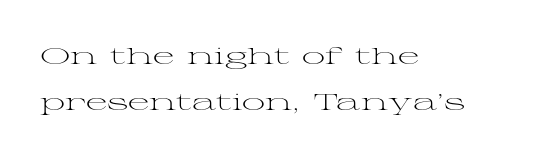
You can tell it's not italic because the verticals are truly vertical. Weight: not bold — regular or lighter. Inter-character spacing is left at the font's built-in metrics. Caption: multi-line text, flush left, ragged right. Each row of text sits above clean, open space. Leading: increased.
